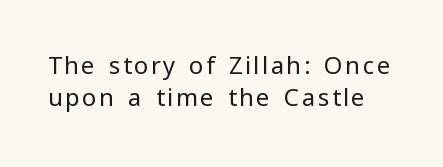
The image shows 24 px text type, upright; set normal line spacing (1.33x), not underlined.
